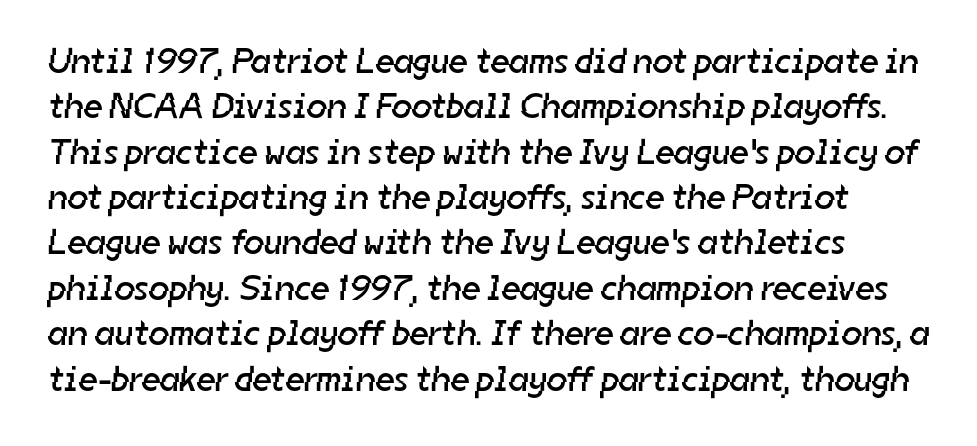
Q: Is the text bold? A: No.
Q: Is the typeface a serif or a sans-serif typeface? A: Sans-serif.
Q: Is the text underlined? A: No.
Q: Is the spacing between letters normal or unusually wide? A: Normal.
Q: Is the spacing between lines tight, normal or loose? A: Normal.
Q: Width (condensed, normal, or wide)? A: Normal.
Q: Stroke contrast? A: Low.
Q: x-height? A: Medium.
Q: Monospaced? A: No.
